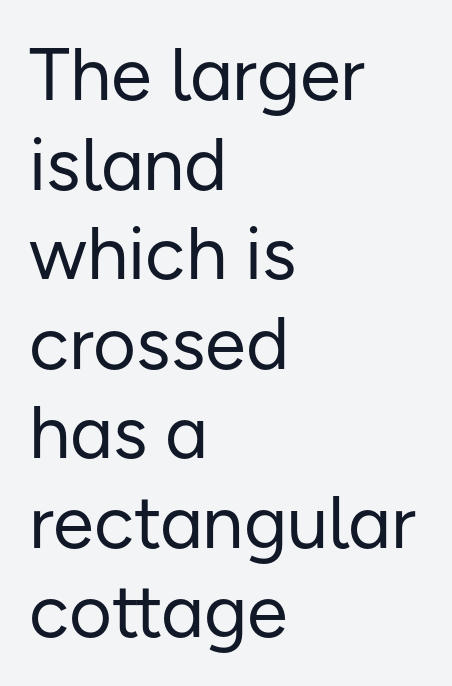
The image shows 74 px regular-weight sans-serif type, upright; set left-aligned, line spacing 1.21x, normal letter spacing, not underlined; low stroke contrast and a medium x-height.
